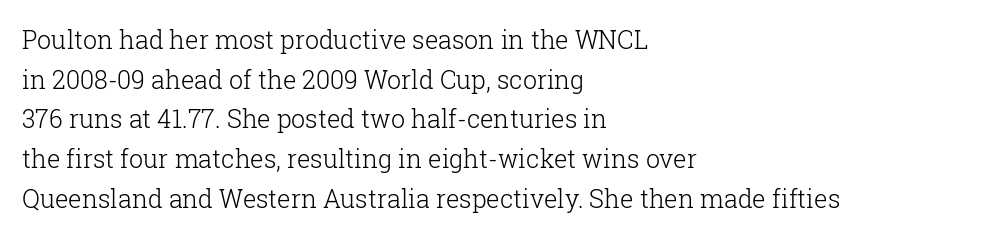
The image shows 25 px text type, upright; set left-aligned, normal line spacing (1.59x), normal letter spacing, not underlined.
